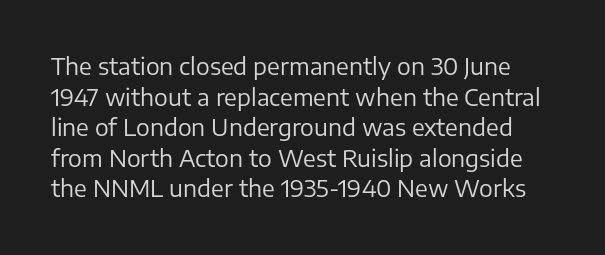
Rule under the text: the space is simply empty. A normal amount of white space separates one row of letters from the next. Stroke thickness stays within the range of a standard reading face or lighter. Characters remain perfectly vertical along every line. Short note: letters normally spaced.
